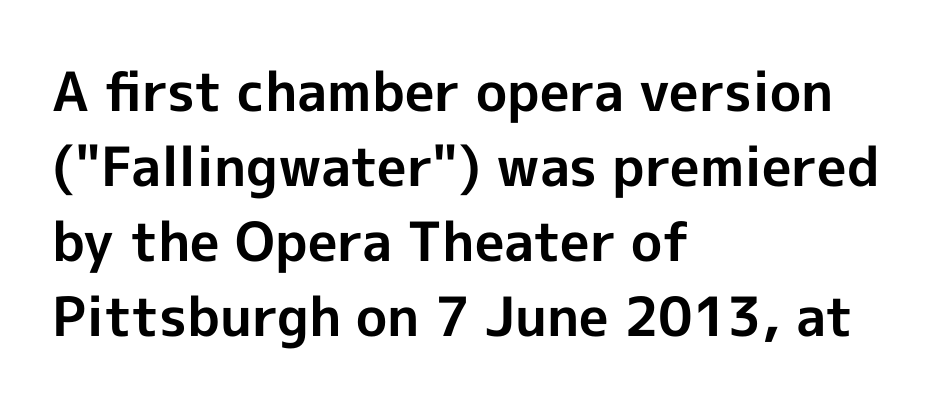
{"serif": "no", "italic": "no", "bold": "yes", "weight": "bold", "width": "normal", "x_height": "medium", "monospaced": "no", "underline": "no", "align": "left", "line_spacing": "normal", "line_spacing_ratio": 1.39, "letter_spacing": "normal", "letter_spacing_em": 0.0, "glyph_px": 54}
